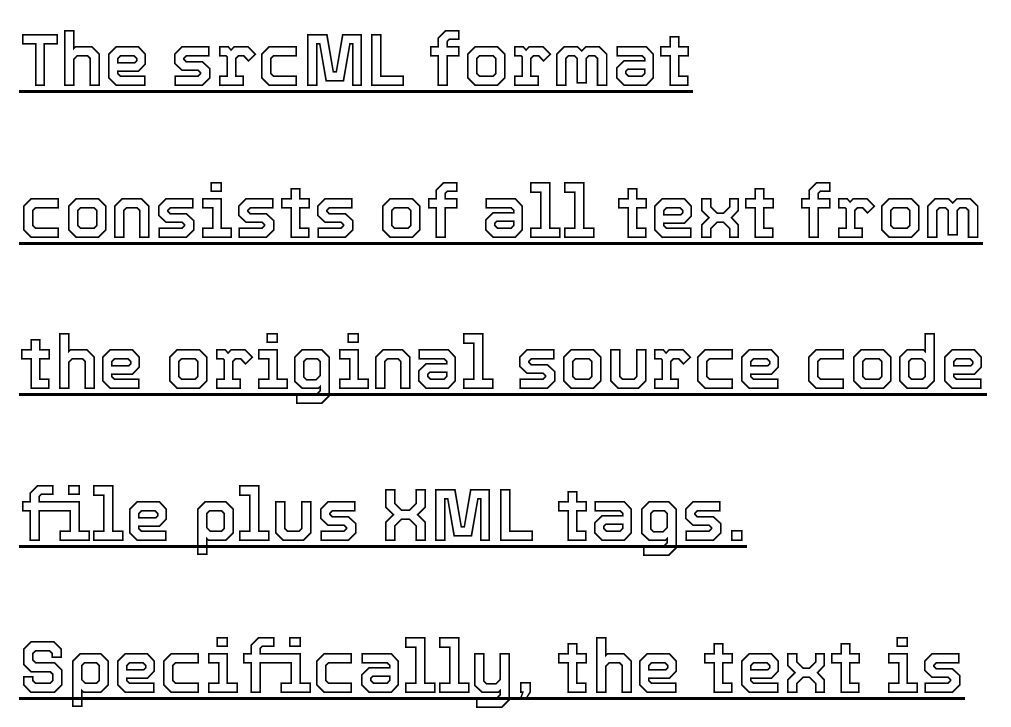
The image shows 74 px text type, upright; set left-aligned, loose line spacing (2.05x), normal letter spacing, underlined; a medium x-height.
